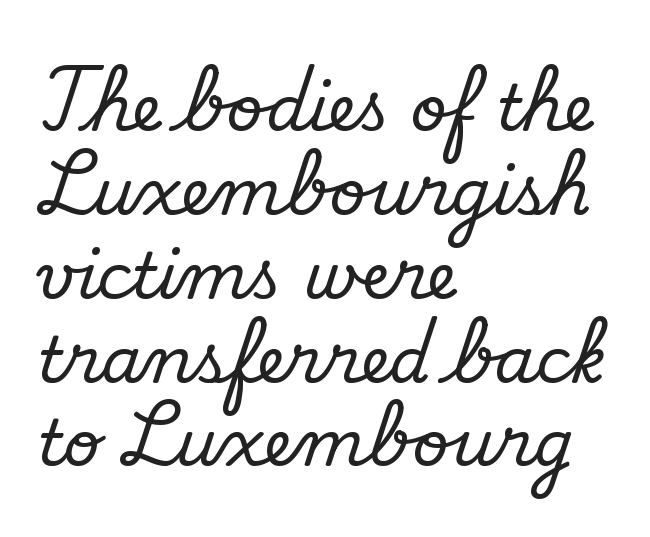
Q: Is the text bold? A: No.
Q: Is the typeface a serif or a sans-serif typeface? A: Sans-serif.
Q: Is the text underlined? A: No.
Q: How is the paragraph aligned? A: Left-aligned.
Q: Is the spacing between letters normal or unusually wide? A: Normal.
Q: Is the spacing between lines tight, normal or loose? A: Normal.
Q: Width (condensed, normal, or wide)? A: Normal.
Q: Stroke contrast? A: Low.
Q: x-height? A: Small.
Q: Monospaced? A: No.
